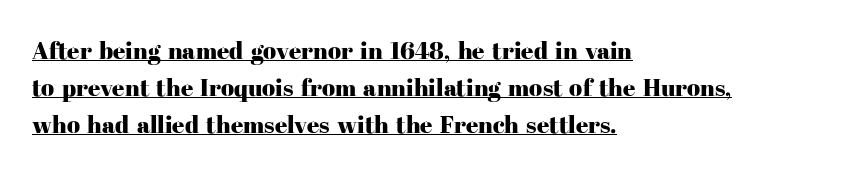
The rendering uses the underline text-decoration. The line texture is even and compact thanks to regular tracking. Upright lettering throughout. A student would call this left alignment; a typographer would say flush left, rag right.
